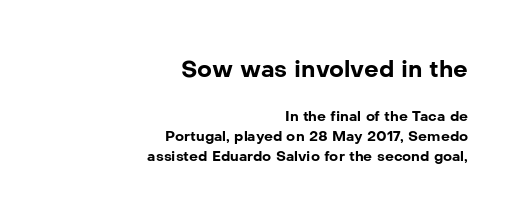
{"italic": "no", "bold": "yes", "underline": "no", "align": "right", "line_spacing": "normal", "line_spacing_ratio": 1.44, "letter_spacing": "normal", "letter_spacing_em": 0.0, "larger_block": "first", "size_ratio": 1.64, "glyph_px": 23}
